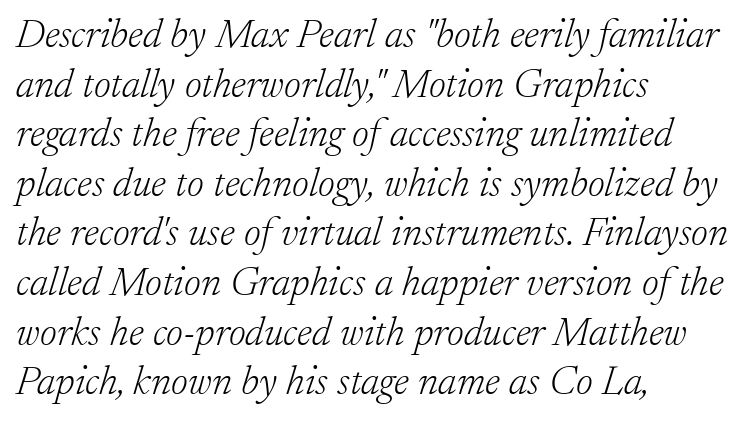
The image shows 41 px light serif type, italic (leaning right); set left-aligned, line spacing 1.21x, normal letter spacing, not underlined; low stroke contrast and a small x-height.
